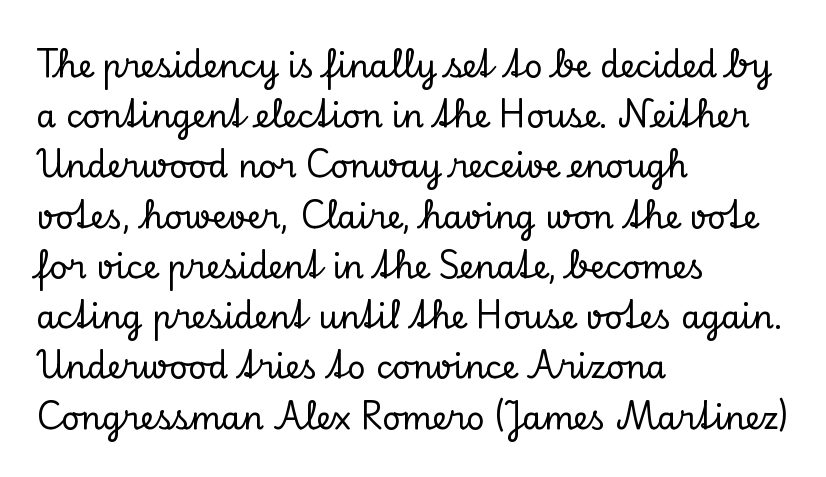
Q: Is the text italic (slanted)? A: No, it is upright.
Q: Is the text underlined? A: No.
Q: How is the paragraph aligned? A: Left-aligned.
Q: Is the spacing between letters normal or unusually wide? A: Normal.
Q: Is the spacing between lines tight, normal or loose? A: Normal.
Q: Width (condensed, normal, or wide)? A: Normal.
Q: Stroke contrast? A: Low.
Q: x-height? A: Small.
Q: Monospaced? A: No.
